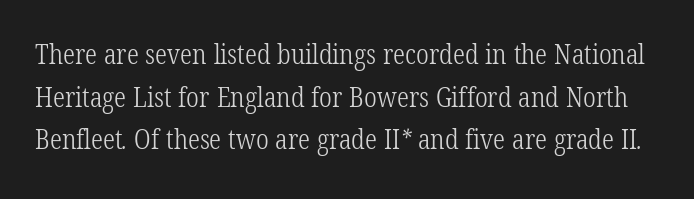
Underlining? Definitely not there. Whoever set this chose a conventional vertical rhythm. Glyph-to-glyph distance matches everyday printed text. Stems here are at most as thick as an everyday book face.
